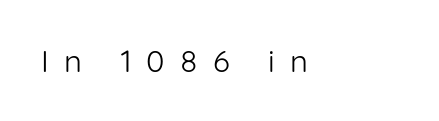
{"serif": "no", "italic": "no", "bold": "no", "weight": "light", "width": "normal", "stroke_contrast": "low", "x_height": "medium", "monospaced": "no", "underline": "no", "align": "left", "letter_spacing": "wide", "letter_spacing_em": 0.49, "glyph_px": 31}
